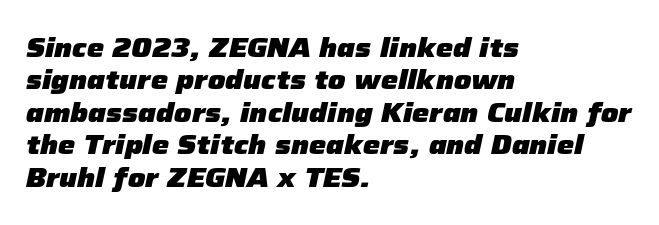
Q: Is the text bold? A: Yes.
Q: Is the text italic (slanted)? A: Yes, it leans right by about 12 degrees.
Q: Is the text underlined? A: No.
Q: How is the paragraph aligned? A: Left-aligned.
Q: Is the spacing between letters normal or unusually wide? A: Normal.
